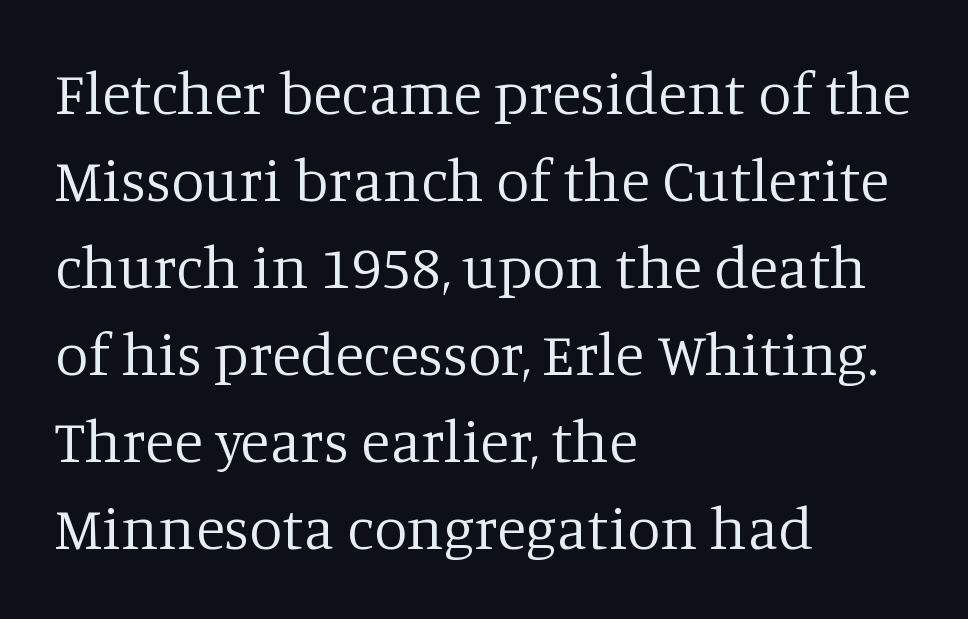
Q: Is the text bold? A: No.
Q: Is the text italic (slanted)? A: No, it is upright.
Q: Is the typeface a serif or a sans-serif typeface? A: Serif.
Q: Is the text underlined? A: No.
Q: How is the paragraph aligned? A: Left-aligned.
Q: Is the spacing between letters normal or unusually wide? A: Normal.
Q: Is the spacing between lines tight, normal or loose? A: Normal.
Q: Width (condensed, normal, or wide)? A: Normal.
Q: Stroke contrast? A: Low.
Q: x-height? A: Large.
Q: Monospaced? A: No.
